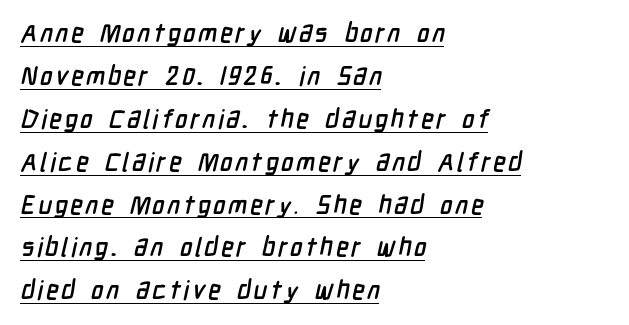
Q: Is the text underlined? A: Yes.
Q: How is the paragraph aligned? A: Left-aligned.
Q: Is the spacing between lines tight, normal or loose? A: Normal.
